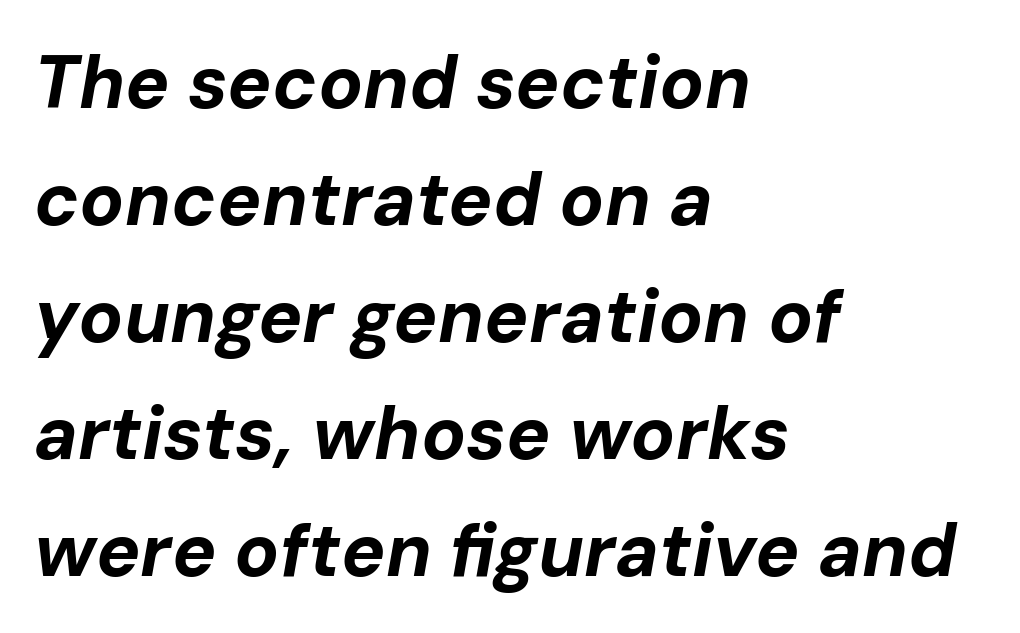
The image shows 74 px bold type, italic (leaning right); set left-aligned, normal line spacing (1.58x), normal letter spacing, not underlined; low stroke contrast and a medium x-height.
